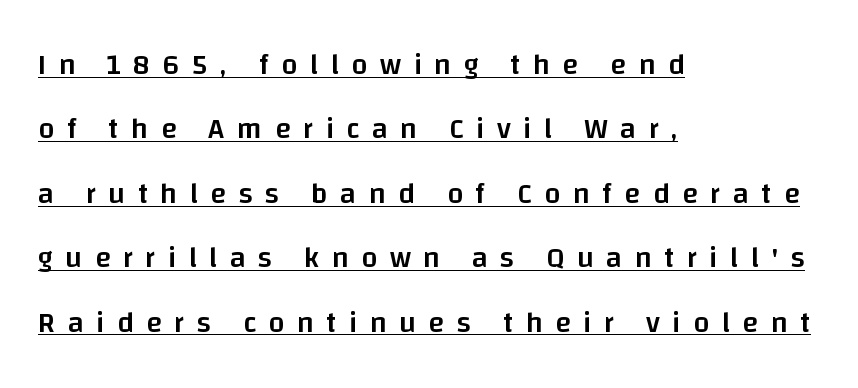
The image shows 29 px semibold sans-serif type, upright; set left-aligned, loose line spacing (2.22x), unusually wide letter spacing (+0.43 em), underlined; low stroke contrast and a large x-height.
